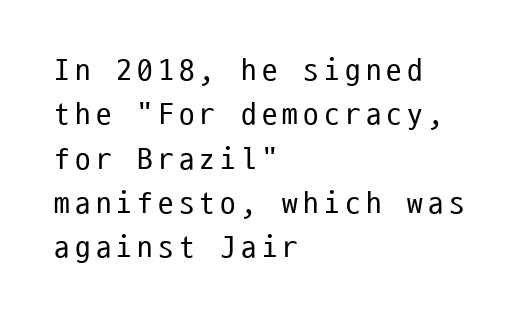
{"serif": "no", "italic": "no", "bold": "no", "weight": "regular", "width": "condensed", "stroke_contrast": "low", "x_height": "medium", "monospaced": "yes", "underline": "no", "align": "left", "line_spacing": "normal", "line_spacing_ratio": 1.43, "glyph_px": 31}
